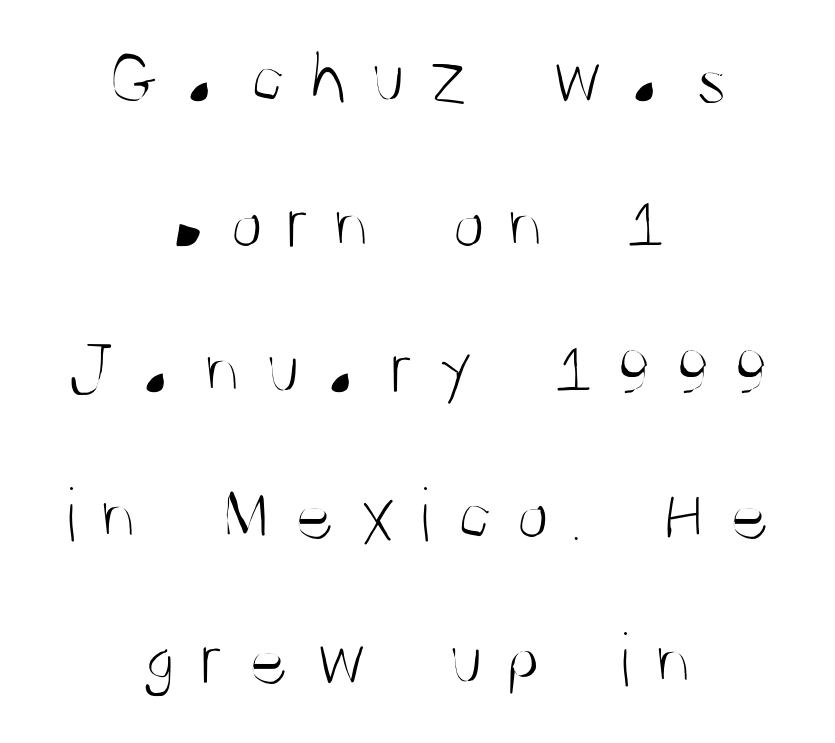
The image shows 77 px light, condensed sans-serif type, upright; set centered, line spacing 1.89x, unusually wide letter spacing (+0.3 em), not underlined; medium stroke contrast and a large x-height.
